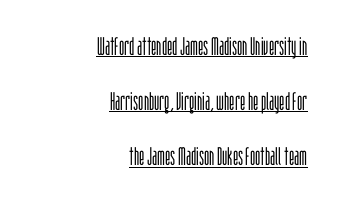
Q: Is the text bold? A: No.
Q: Is the text italic (slanted)? A: No, it is upright.
Q: Is the text underlined? A: Yes.
Q: How is the paragraph aligned? A: Right-aligned.
Q: Is the spacing between letters normal or unusually wide? A: Normal.
Q: Is the spacing between lines tight, normal or loose? A: Loose.
